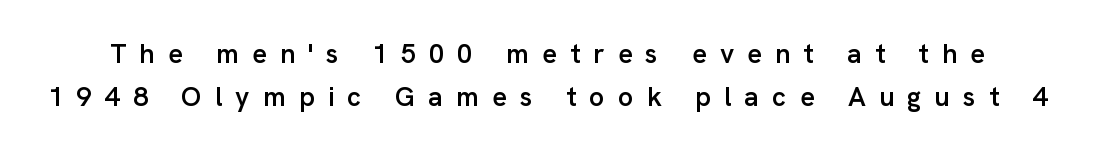
Q: Is the text bold? A: Semi-bold.
Q: Is the text italic (slanted)? A: No, it is upright.
Q: Is the text underlined? A: No.
Q: Is the spacing between letters normal or unusually wide? A: Unusually wide.
Q: Is the spacing between lines tight, normal or loose? A: Normal.
